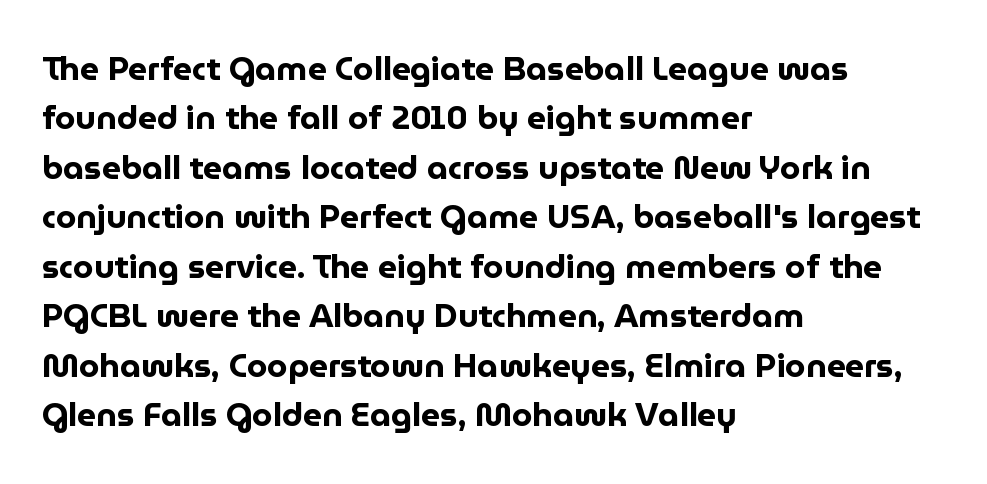
The image shows 33 px bold sans-serif type, upright; set left-aligned, normal line spacing (1.5x), normal letter spacing, not underlined; low stroke contrast and a medium x-height.
